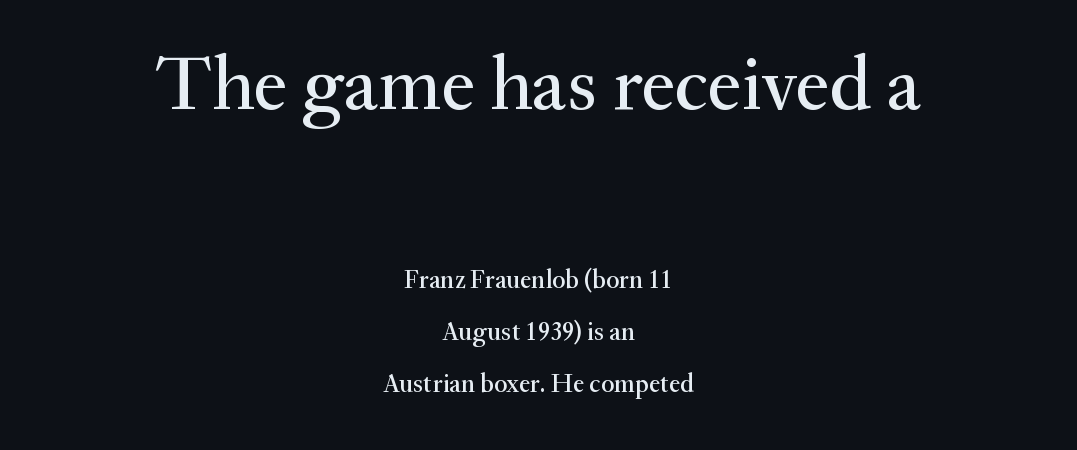
This rendering employs a face with finishing strokes, i.e., a serif. Top chunk: large. Bottom chunk: small. Character widths vary here, with narrow letters taking less room than wide ones. Quick note: underline off.
